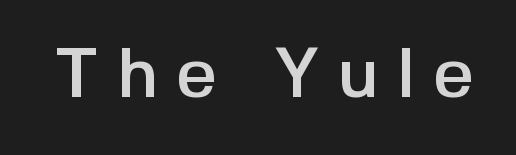
{"serif": "no", "italic": "no", "width": "normal", "x_height": "medium", "monospaced": "no", "underline": "no", "letter_spacing": "wide", "letter_spacing_em": 0.25, "glyph_px": 71}
